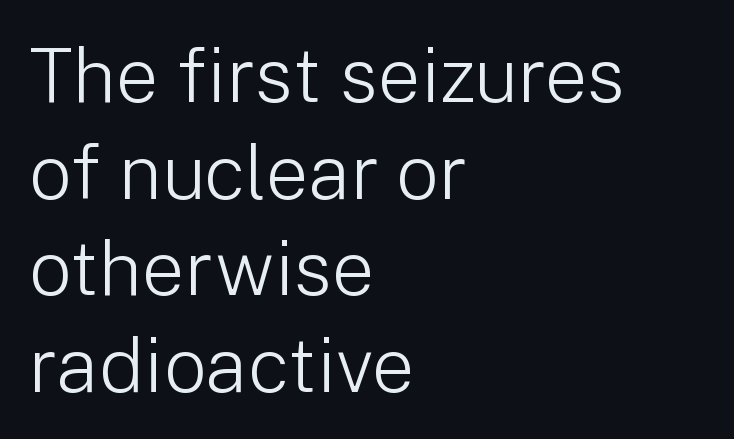
Q: Is the text bold? A: No.
Q: Is the text italic (slanted)? A: No, it is upright.
Q: Is the typeface a serif or a sans-serif typeface? A: Sans-serif.
Q: Is the text underlined? A: No.
Q: How is the paragraph aligned? A: Left-aligned.
Q: Is the spacing between letters normal or unusually wide? A: Normal.
Q: Is the spacing between lines tight, normal or loose? A: Normal.
Q: Width (condensed, normal, or wide)? A: Normal.
Q: Stroke contrast? A: Low.
Q: x-height? A: Medium.
Q: Monospaced? A: No.
